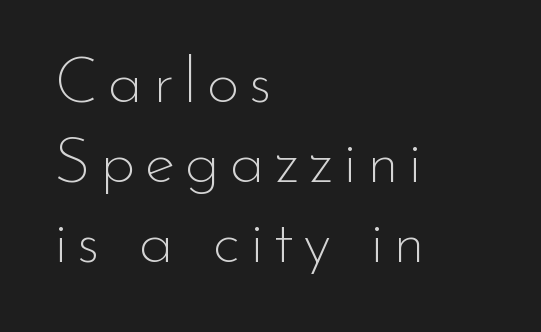
The image shows 64 px thin sans-serif type, upright; set left-aligned, normal line spacing (1.25x), not underlined; low stroke contrast and a small x-height.
